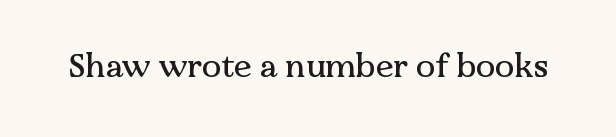
This sample has the flowing, uneven cadence of proportional lettering. Words appear dense and cohesive because spacing is normal. Tall strokes in this sample are plumb rather than angled. Any mark beneath the type? The region is blank. Typographically, this falls in the serif category.
